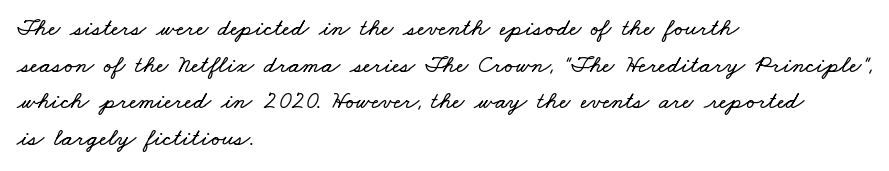
{"underline": "no", "align": "left", "line_spacing": "normal", "line_spacing_ratio": 1.47, "letter_spacing": "normal", "letter_spacing_em": 0.0, "glyph_px": 25}
